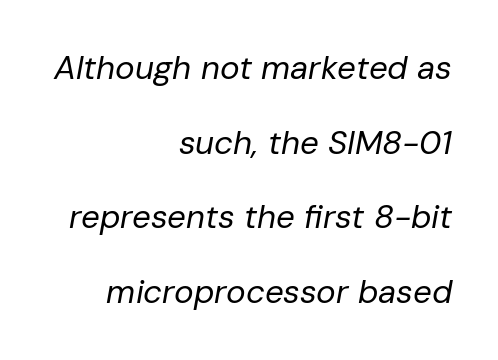
Visually the block forms a straight wall on the right and a jagged coastline on the left. The characters are drawn with everyday or finer stroke widths. The line texture is even and compact thanks to regular tracking. What's the leading like? Stretched, with rows far apart.
